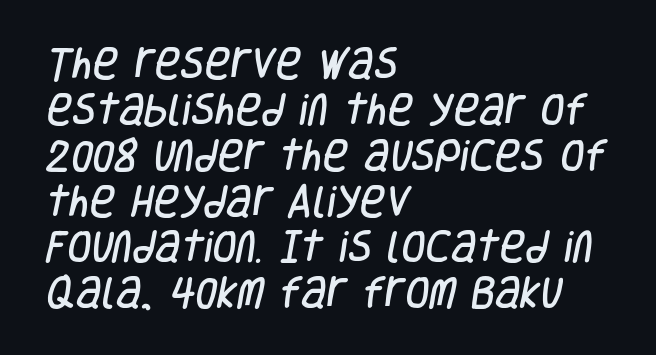
{"serif": "no", "width": "condensed", "stroke_contrast": "low", "x_height": "large", "monospaced": "no", "underline": "no", "align": "left", "line_spacing": "normal", "line_spacing_ratio": 1.31, "letter_spacing": "normal", "letter_spacing_em": 0.0, "glyph_px": 35}
